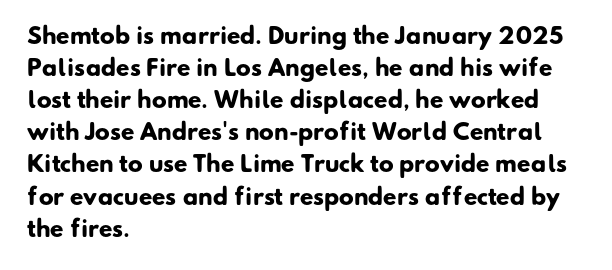
The image shows 22 px bold type; set left-aligned, normal line spacing (1.46x), normal letter spacing, not underlined.
